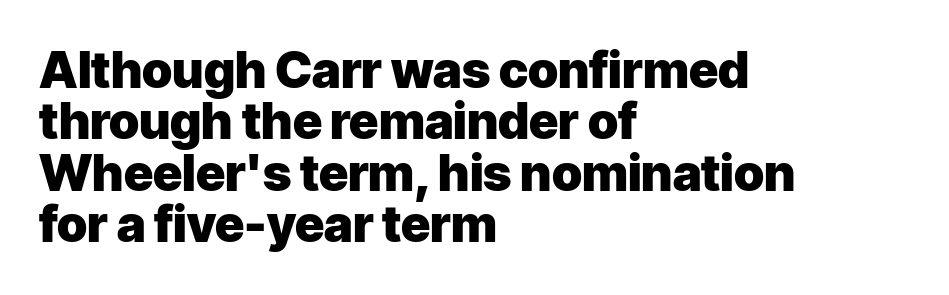
You could not count columns in this text — the font is proportionally spaced. The gaps between neighbouring characters are ordinary and unremarkable. How heavy is the stroke? Heavy — this is a bold. Rule under the text: the space is simply empty. Cramped leading.
